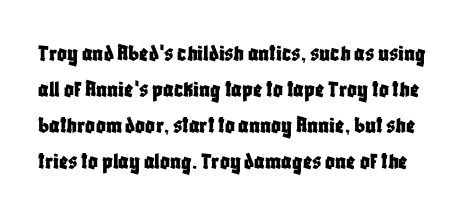
Rendered with straight, roman letterforms. Vertical spacing — default. Look at the tracking — it's just the regular setting, nothing added. The passage shown is not underscored anywhere.
